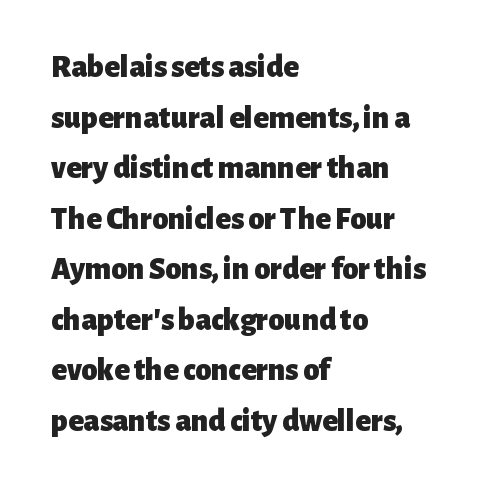
The image shows 32 px heavy sans-serif type, upright; set left-aligned, normal line spacing (1.58x), normal letter spacing, not underlined; low stroke contrast and a medium x-height.
